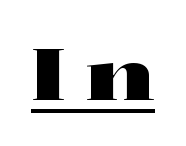
The image shows 72 px wide serif type, upright; set unusually wide letter spacing (+0.25 em), underlined; high stroke contrast and a medium x-height.
